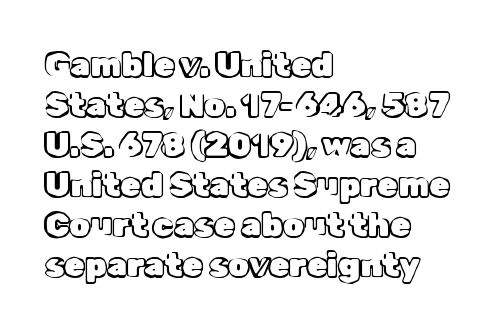
The image shows 33 px text type, upright; set left-aligned, line spacing 1.21x, normal letter spacing, not underlined; a medium x-height.
